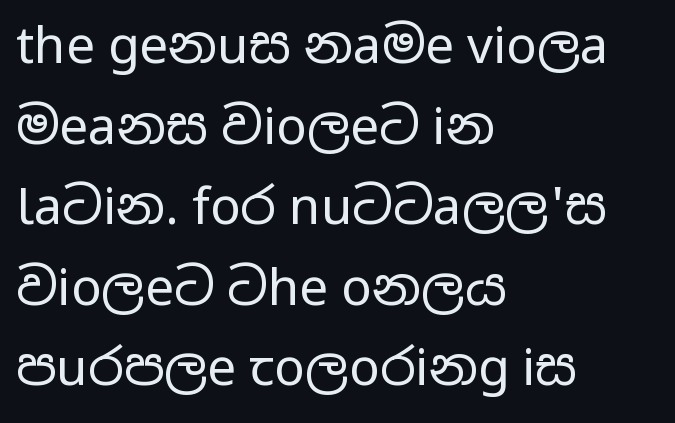
Notice how the passage keeps a crisp vertical edge on the left only. Students, observe: this is what conventionally led text looks like. In terms of letterform style, serifs are entirely absent. Standard letterfit; no display-style spreading of the glyphs. Clear beneath every line of the passage.
